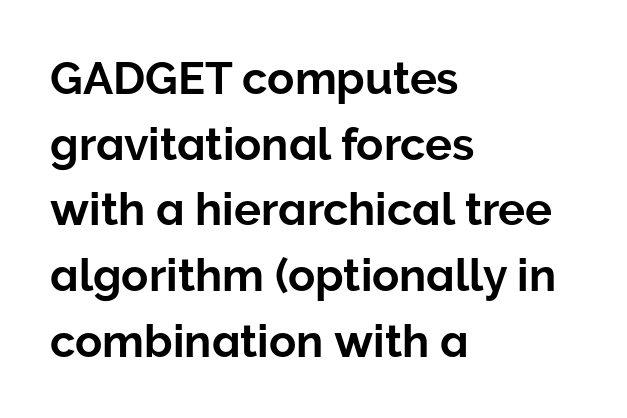
Q: Is the text italic (slanted)? A: No, it is upright.
Q: Is the typeface a serif or a sans-serif typeface? A: Sans-serif.
Q: Is the text underlined? A: No.
Q: How is the paragraph aligned? A: Left-aligned.
Q: Is the spacing between letters normal or unusually wide? A: Normal.
Q: Is the spacing between lines tight, normal or loose? A: Normal.
Q: Width (condensed, normal, or wide)? A: Normal.
Q: Stroke contrast? A: Low.
Q: x-height? A: Medium.
Q: Monospaced? A: No.
